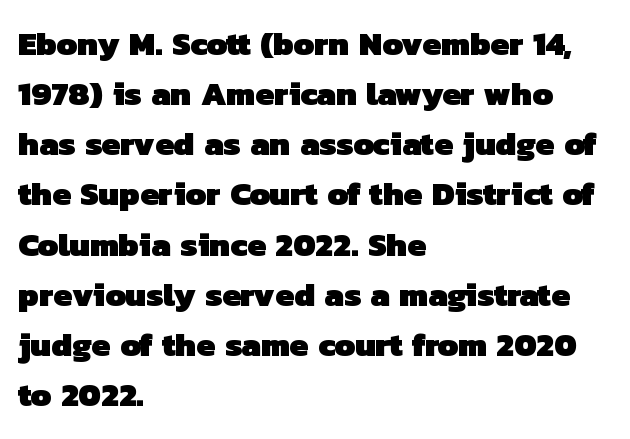
The image shows 33 px heavy sans-serif type; set left-aligned, normal line spacing (1.52x), normal letter spacing, not underlined; low stroke contrast and a medium x-height.
